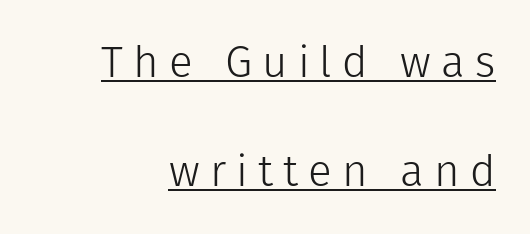
Underlined type. The letters carry no serifs — their stems end cleanly without finishing strokes. Glyph-to-glyph distance is far greater than everyday printed text. Proportional: the letters do not fall into vertical columns. These lines stand farther apart than default settings would place them.
